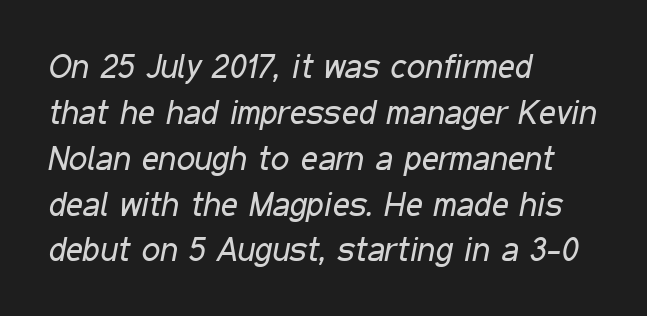
{"italic": "yes", "lean": "right", "slant_degrees": 11, "bold": "no", "weight": "regular", "width": "condensed", "stroke_contrast": "low", "x_height": "medium", "monospaced": "no", "underline": "no", "align": "left", "line_spacing": "normal", "line_spacing_ratio": 1.39, "letter_spacing": "normal", "letter_spacing_em": 0.0, "glyph_px": 33}
